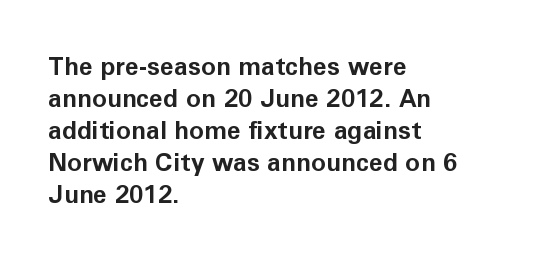
Q: Is the text bold? A: Yes.
Q: Is the text italic (slanted)? A: No, it is upright.
Q: Is the text underlined? A: No.
Q: How is the paragraph aligned? A: Left-aligned.
Q: Is the spacing between letters normal or unusually wide? A: Normal.
Q: Is the spacing between lines tight, normal or loose? A: Normal.
